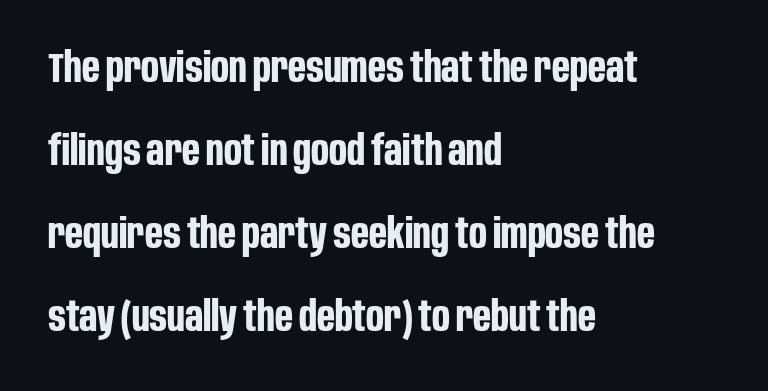
The image shows 42 px bold, condensed sans-serif type, upright; set left-aligned, loose line spacing (1.98x), normal letter spacing, not underlined; low stroke contrast and a large x-height.
